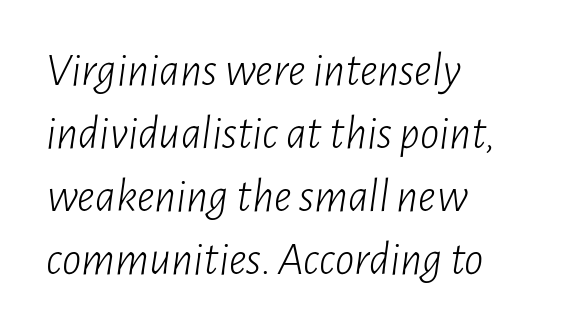
The image shows 48 px light, condensed type, italic (leaning right); set left-aligned, normal line spacing (1.31x), normal letter spacing, not underlined; low stroke contrast and a medium x-height.
